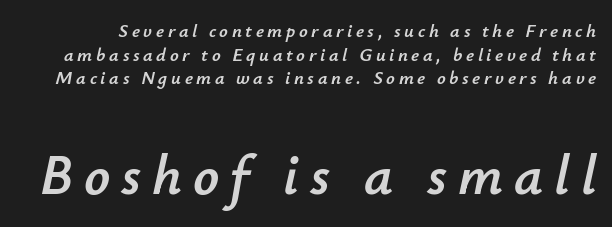
{"italic": "yes", "lean": "right", "slant_degrees": 12, "width": "normal", "stroke_contrast": "low", "x_height": "small", "monospaced": "no", "underline": "no", "line_spacing": "normal", "line_spacing_ratio": 1.25, "larger_block": "second", "size_ratio": 3.0, "glyph_px": 57}
